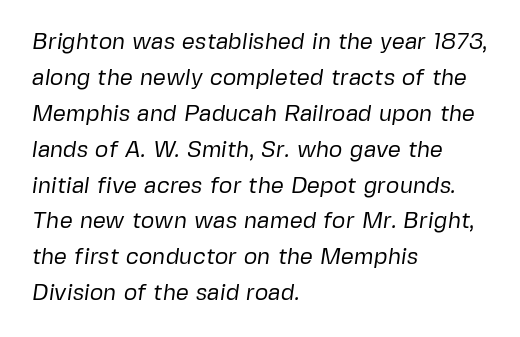
{"bold": "no", "underline": "no", "align": "left", "line_spacing": "normal", "line_spacing_ratio": 1.56, "letter_spacing": "normal", "letter_spacing_em": 0.0, "glyph_px": 23}
